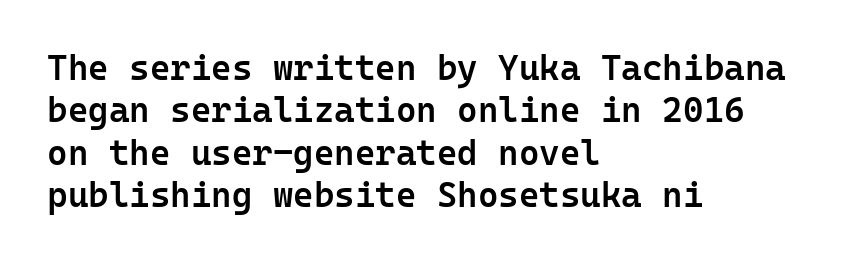
Q: Is the text bold? A: Semi-bold.
Q: Is the text italic (slanted)? A: No, it is upright.
Q: Is the typeface a serif or a sans-serif typeface? A: Sans-serif.
Q: Is the text underlined? A: No.
Q: How is the paragraph aligned? A: Left-aligned.
Q: Is the spacing between letters normal or unusually wide? A: Normal.
Q: Width (condensed, normal, or wide)? A: Normal.
Q: Stroke contrast? A: Low.
Q: x-height? A: Medium.
Q: Monospaced? A: Yes.
